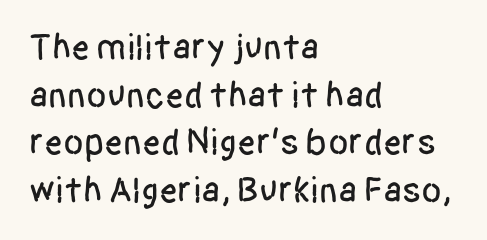
The image shows 37 px condensed sans-serif type, upright; set left-aligned, normal line spacing (1.29x), normal letter spacing, not underlined; low stroke contrast and a large x-height.
